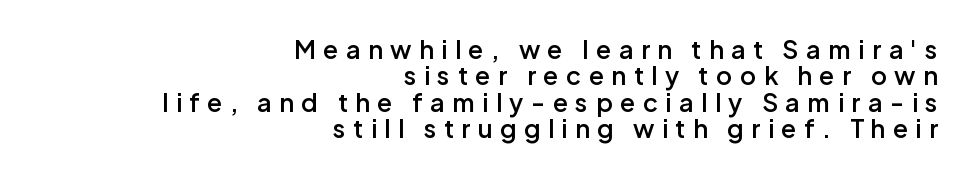
Q: Is the text bold? A: Semi-bold.
Q: Is the text italic (slanted)? A: No, it is upright.
Q: Is the text underlined? A: No.
Q: How is the paragraph aligned? A: Right-aligned.
Q: Is the spacing between letters normal or unusually wide? A: Unusually wide.
Q: Is the spacing between lines tight, normal or loose? A: Tight.
